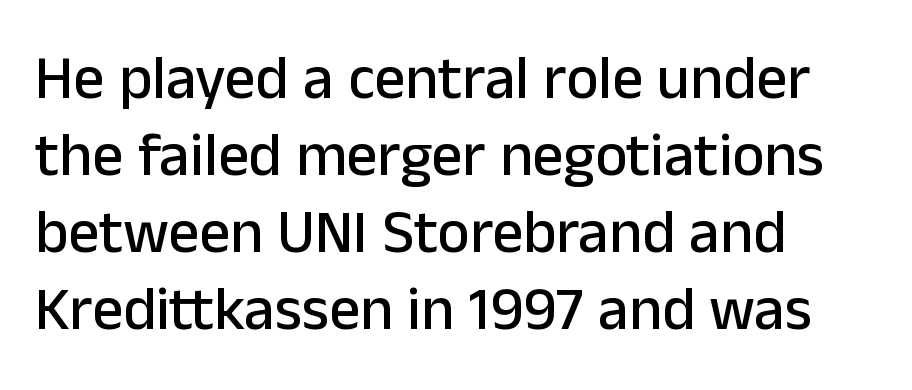
The passage shown is not underscored anywhere. Left-aligned paragraph, ragged on the right. Vertical strokes here are truly vertical. The font family rendered here belongs to the sans-serif group. Between one letter and the next there's only the usual sliver of space. Regarding leading, the lines here are spaced in the standard way.
